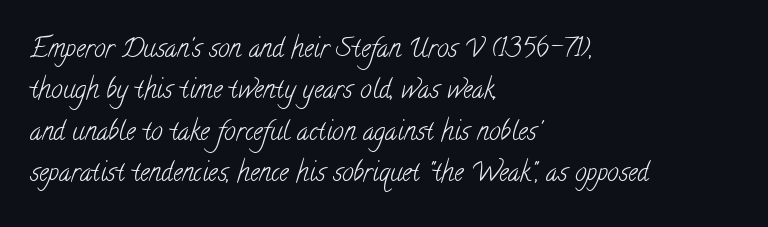
The cut favours lightness, reaching ordinary text weight at its darkest. One-word summary of the alignment: left. One glance says typical: line gaps are just what's usual. No word sits above an underline. The type is set solid horizontally, with unmodified tracking.
